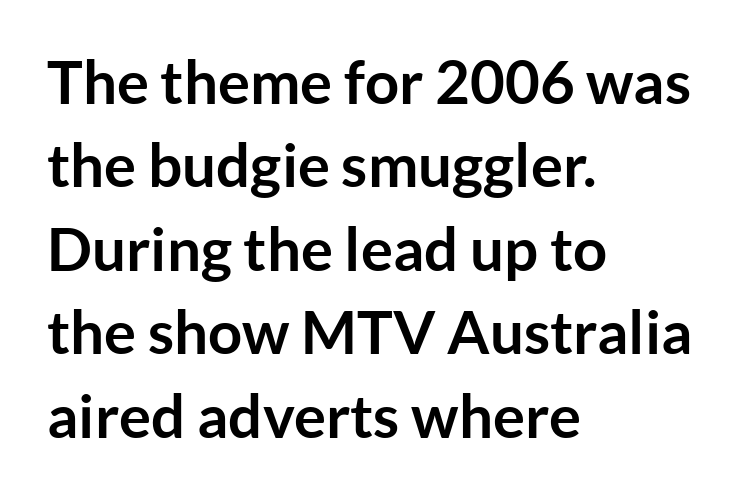
{"serif": "no", "italic": "no", "bold": "yes", "weight": "semibold", "width": "normal", "stroke_contrast": "low", "x_height": "medium", "monospaced": "no", "underline": "no", "align": "left", "line_spacing": "normal", "line_spacing_ratio": 1.39, "letter_spacing": "normal", "letter_spacing_em": 0.0, "glyph_px": 60}
